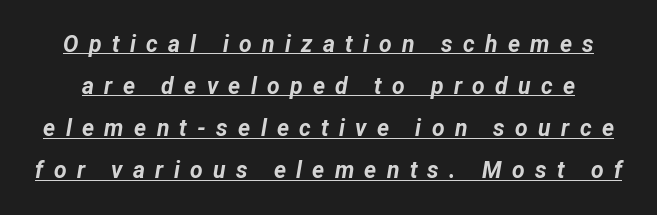
The whole block is typeset with a tilt. These lines have a slow, spaced-out rhythm from letter to letter. A rule runs beneath these lines of type. Heavy, bold letterforms.
